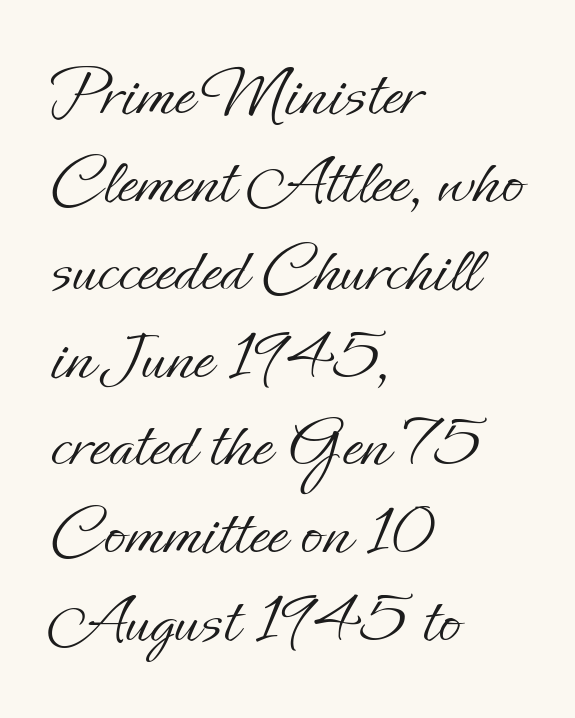
The letterforms sit shoulder to shoulder at normal distance. Is this a heavy cut? Hardly; it is regular or lighter. This sample is left-justified, so line endings fall wherever the words run out. Note the varied advance widths — an 'i' is clearly narrower than an 'm'. The baseline area is clear.
